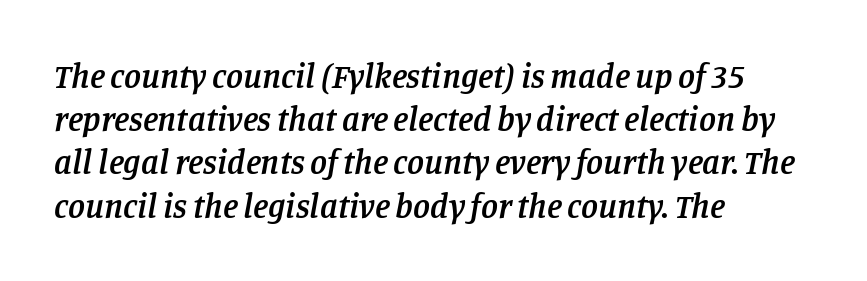
{"serif": "yes", "italic": "yes", "lean": "right", "slant_degrees": 11, "bold": "semi", "weight": "semibold", "width": "normal", "stroke_contrast": "low", "x_height": "large", "monospaced": "no", "underline": "no", "align": "left", "line_spacing": "normal", "line_spacing_ratio": 1.27, "letter_spacing": "normal", "letter_spacing_em": 0.0, "glyph_px": 34}
